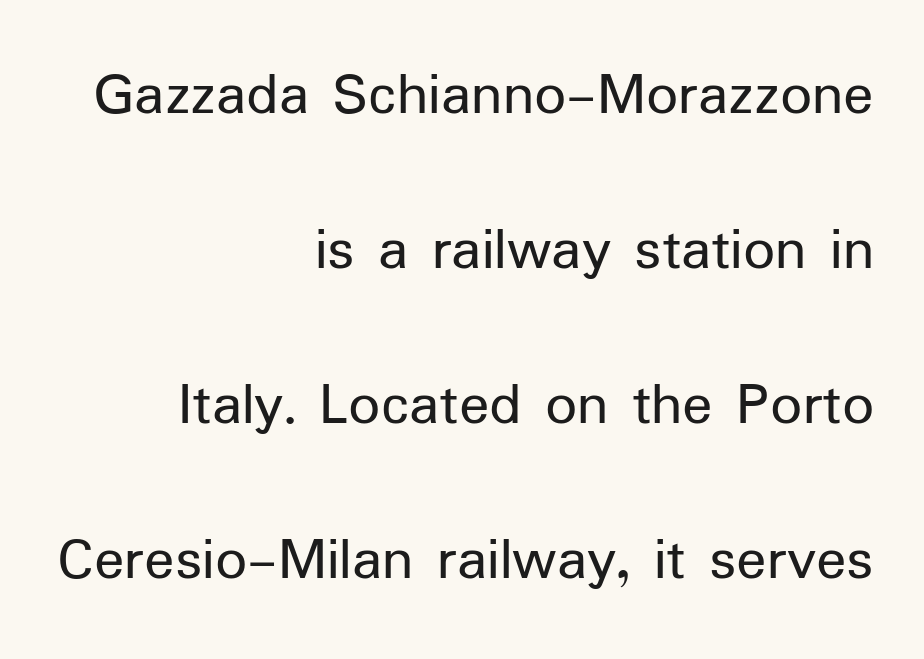
The rendering uses natural spacing where letterforms have individual widths. The font is comparable to plain body text, perhaps lighter. No italicization has been applied; the sample stays upright. The rendering keeps characters at their native spacing.
